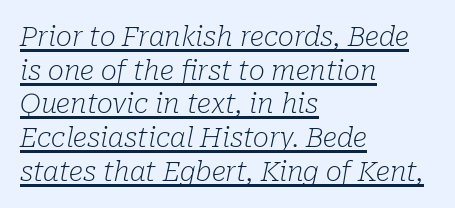
Q: Is the text bold? A: No.
Q: Is the text italic (slanted)? A: Yes, it leans right by about 10 degrees.
Q: Is the text underlined? A: Yes.
Q: How is the paragraph aligned? A: Left-aligned.
Q: Is the spacing between letters normal or unusually wide? A: Normal.
Q: Is the spacing between lines tight, normal or loose? A: Normal.
